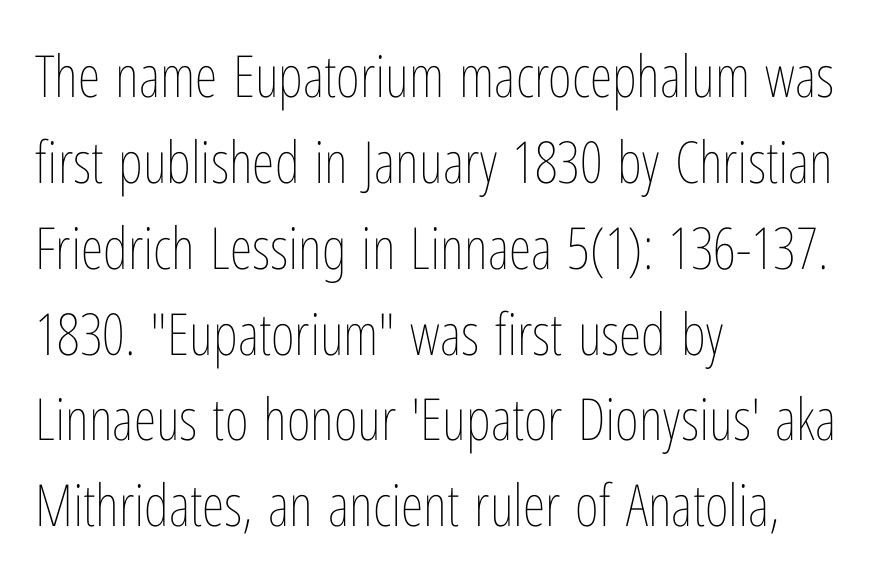
The image shows 58 px thin, condensed type, upright; set left-aligned, normal line spacing (1.48x), normal letter spacing, not underlined; low stroke contrast and a medium x-height.
